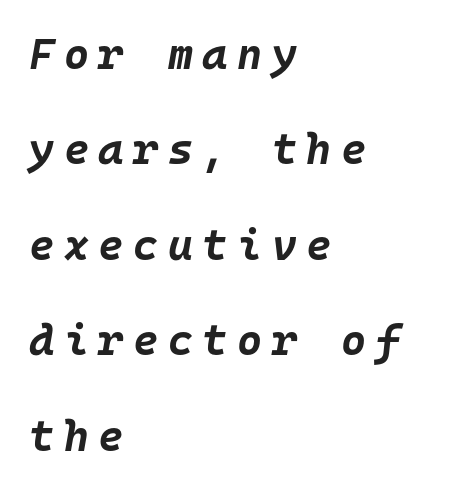
{"italic": "yes", "lean": "right", "slant_degrees": 10, "bold": "yes", "weight": "bold", "width": "normal", "stroke_contrast": "low", "x_height": "large", "monospaced": "yes", "underline": "no", "align": "left", "line_spacing": "loose", "line_spacing_ratio": 2.22, "letter_spacing": "wide", "letter_spacing_em": 0.22, "glyph_px": 43}
